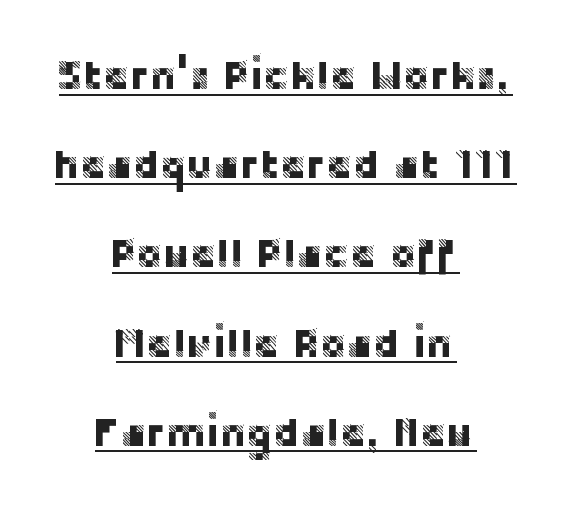
Q: Is the text italic (slanted)? A: No, it is upright.
Q: Is the typeface a serif or a sans-serif typeface? A: Sans-serif.
Q: Is the text underlined? A: Yes.
Q: How is the paragraph aligned? A: Centered.
Q: Is the spacing between letters normal or unusually wide? A: Normal.
Q: Is the spacing between lines tight, normal or loose? A: Loose.
Q: Width (condensed, normal, or wide)? A: Normal.
Q: Stroke contrast? A: Low.
Q: x-height? A: Large.
Q: Monospaced? A: No.
